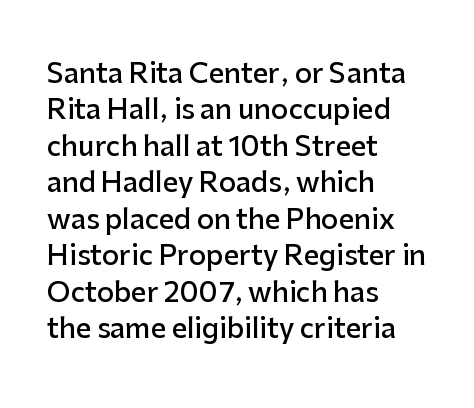
{"italic": "no", "bold": "semi", "underline": "no", "align": "left", "line_spacing": "normal", "line_spacing_ratio": 1.35, "letter_spacing": "normal", "letter_spacing_em": 0.0, "glyph_px": 27}
